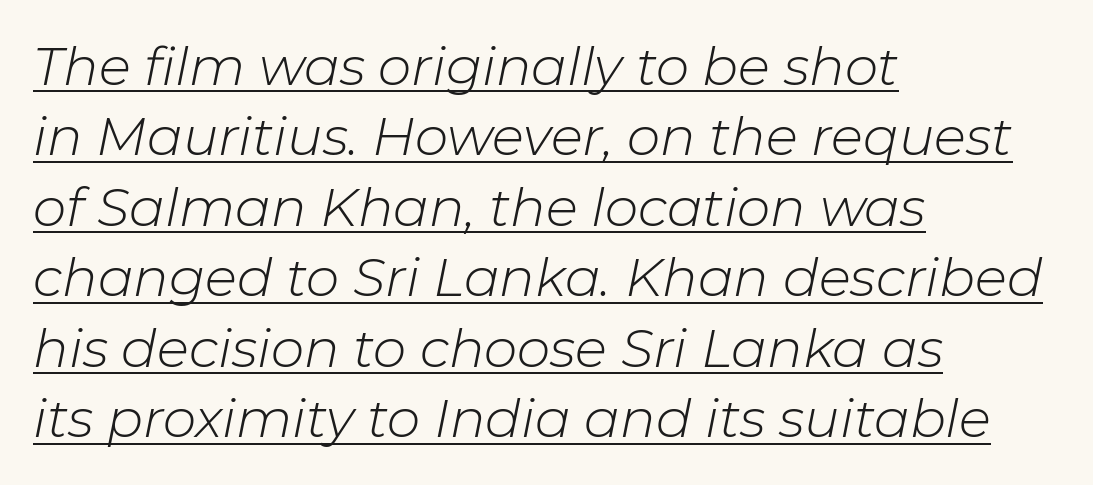
{"italic": "yes", "lean": "right", "slant_degrees": 11, "bold": "no", "weight": "light", "width": "normal", "stroke_contrast": "low", "x_height": "medium", "monospaced": "no", "underline": "yes", "align": "left", "line_spacing": "normal", "line_spacing_ratio": 1.33, "letter_spacing": "normal", "letter_spacing_em": 0.0, "glyph_px": 53}
